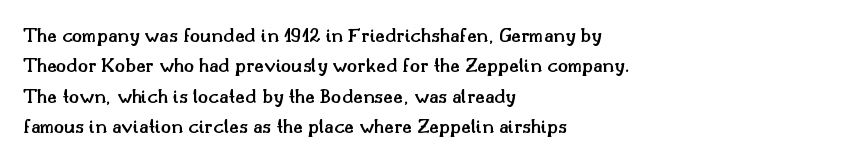
Inter-character spacing is left at the font's built-in metrics. Posture: straight, roman, zero tilt. These lines carry some extra weight — a demibold, not a full bold. The paragraph has a hard left edge and a soft right edge. Regular leading. Decoration check: the copy has no underline.
